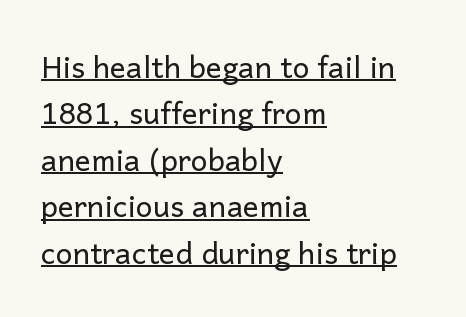
Underlined type. The cut favours lightness, reaching ordinary text weight at its darkest. The rendering uses natural spacing where letterforms have individual widths. The letters sit at their default tracking, neither squeezed nor spread. I'd call this a sans setting — the letters go barefoot.
